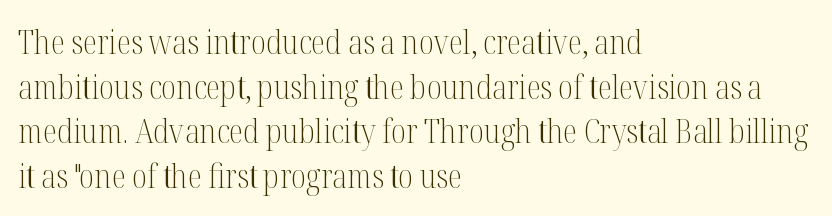
Serif or sans? Serif — the stroke terminals have little feet. Do the letters lean? They stand straight. The vertical gap from one line to the next is medium. The type is set solid horizontally, with unmodified tracking. Think standard paragraph weight, or any step lighter than that. This sample has the flowing, uneven cadence of proportional lettering.
